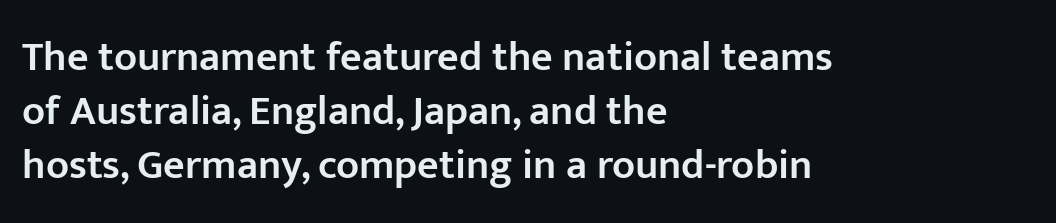
Q: Is the text bold? A: Semi-bold.
Q: Is the text italic (slanted)? A: No, it is upright.
Q: Is the typeface a serif or a sans-serif typeface? A: Sans-serif.
Q: Is the text underlined? A: No.
Q: How is the paragraph aligned? A: Left-aligned.
Q: Is the spacing between letters normal or unusually wide? A: Normal.
Q: Is the spacing between lines tight, normal or loose? A: Normal.
Q: Width (condensed, normal, or wide)? A: Normal.
Q: Stroke contrast? A: Low.
Q: x-height? A: Medium.
Q: Monospaced? A: No.
